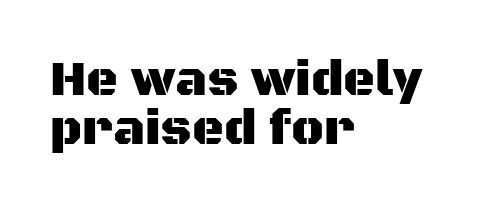
How are the letters spaced? Ordinarily, with no added tracking. Typeset ragged right — the left edge is the straight one. Spacing verdict: proportional, widths tailored to each character. The words here are not underlined. Serif or sans? Sans — the stroke terminals are bare. You can tell it's not italic because the verticals are truly vertical.
